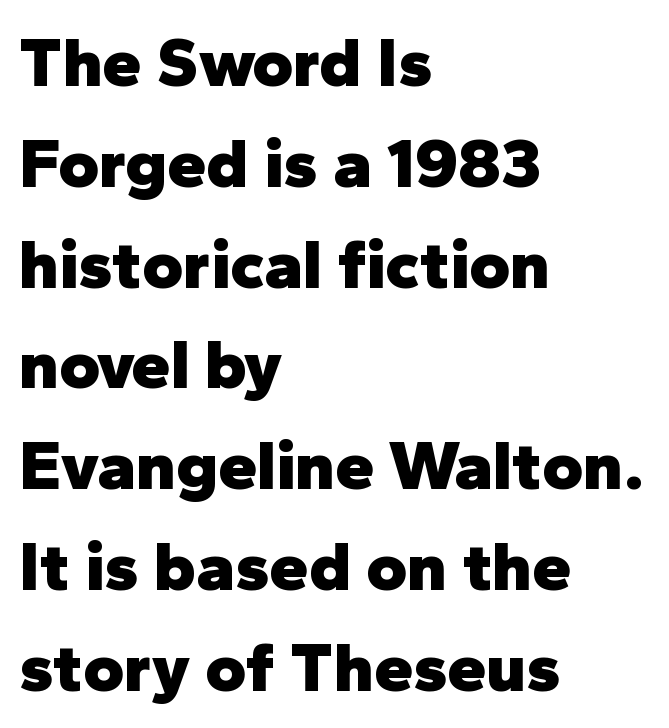
{"serif": "no", "italic": "no", "bold": "yes", "weight": "heavy", "width": "normal", "stroke_contrast": "low", "x_height": "medium", "monospaced": "no", "underline": "no", "align": "left", "line_spacing": "normal", "line_spacing_ratio": 1.44, "letter_spacing": "normal", "letter_spacing_em": 0.0, "glyph_px": 70}
